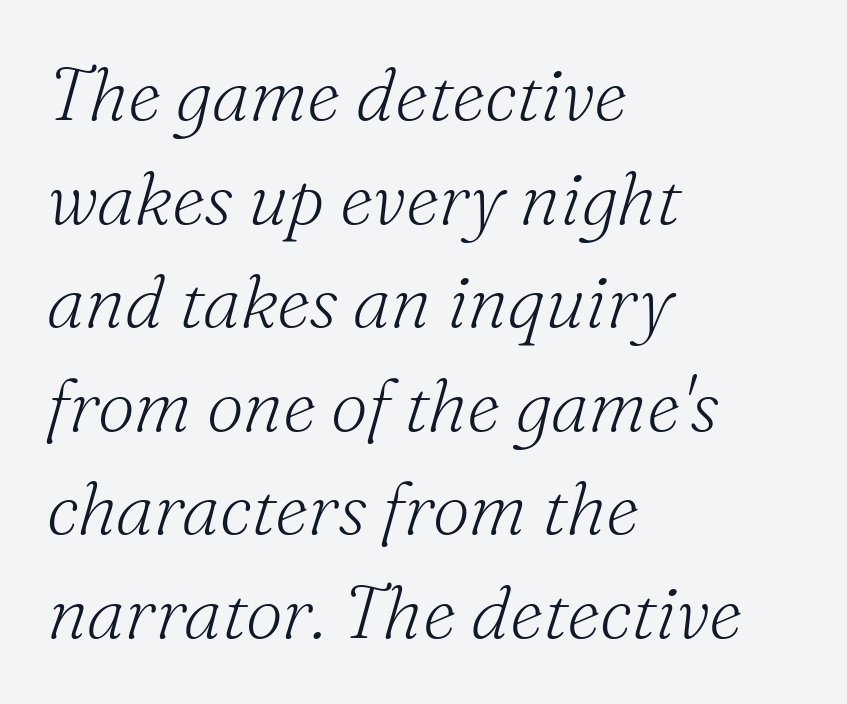
{"serif": "yes", "italic": "yes", "lean": "right", "slant_degrees": 16, "bold": "no", "weight": "light", "width": "normal", "stroke_contrast": "medium", "x_height": "small", "monospaced": "no", "underline": "no", "align": "left", "line_spacing": "normal", "line_spacing_ratio": 1.4, "letter_spacing": "normal", "letter_spacing_em": 0.0, "glyph_px": 74}
